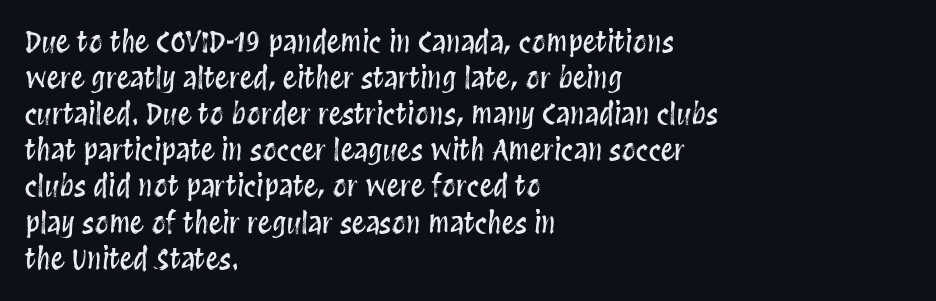
The image shows 28 px condensed type, upright; set left-aligned, normal line spacing (1.29x), normal letter spacing, not underlined; medium stroke contrast and a large x-height.
